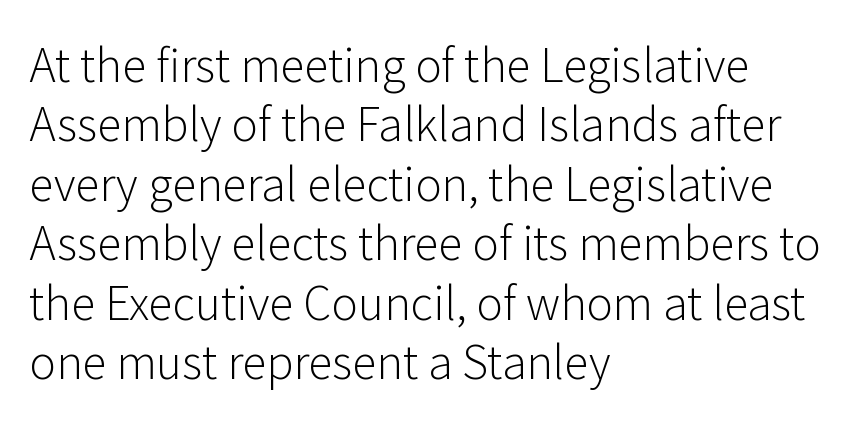
Q: Is the text bold? A: No.
Q: Is the text italic (slanted)? A: No, it is upright.
Q: Is the typeface a serif or a sans-serif typeface? A: Sans-serif.
Q: Is the text underlined? A: No.
Q: How is the paragraph aligned? A: Left-aligned.
Q: Is the spacing between letters normal or unusually wide? A: Normal.
Q: Is the spacing between lines tight, normal or loose? A: Normal.
Q: Width (condensed, normal, or wide)? A: Normal.
Q: Stroke contrast? A: Low.
Q: x-height? A: Medium.
Q: Monospaced? A: No.
